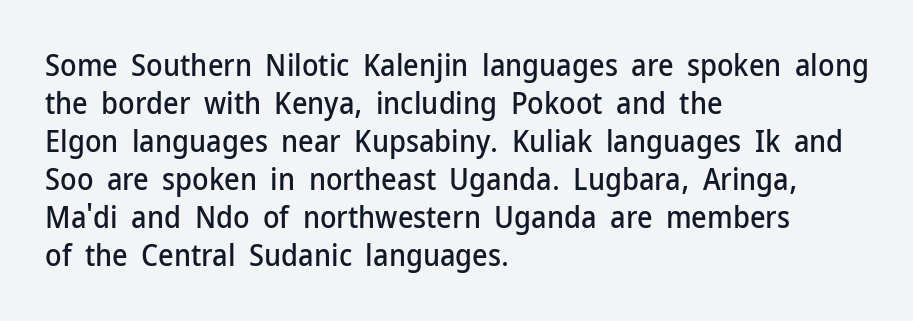
The image shows 30 px sans-serif type, upright; set left-aligned, normal line spacing (1.27x), normal letter spacing, not underlined; low stroke contrast and a medium x-height.
